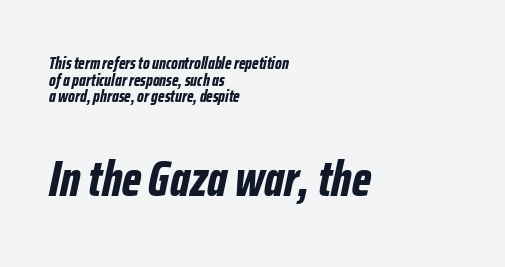
Q: Is the text bold? A: Yes.
Q: Is the text italic (slanted)? A: Yes, it leans right by about 12 degrees.
Q: Is the text underlined? A: No.
Q: How is the paragraph aligned? A: Left-aligned.
Q: Is the spacing between letters normal or unusually wide? A: Normal.
Q: Is the spacing between lines tight, normal or loose? A: Tight.
Q: Which block of text is set in a larger size, the first (top) or the second (bottom)? A: The second (bottom) one.
Q: Width (condensed, normal, or wide)? A: Condensed.
Q: Stroke contrast? A: Low.
Q: x-height? A: Medium.
Q: Monospaced? A: No.
